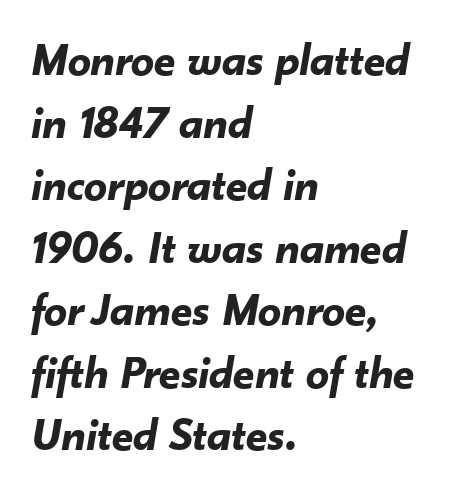
The image shows 46 px bold type, italic (leaning right); set left-aligned, normal line spacing (1.36x), normal letter spacing, not underlined; low stroke contrast and a small x-height.
